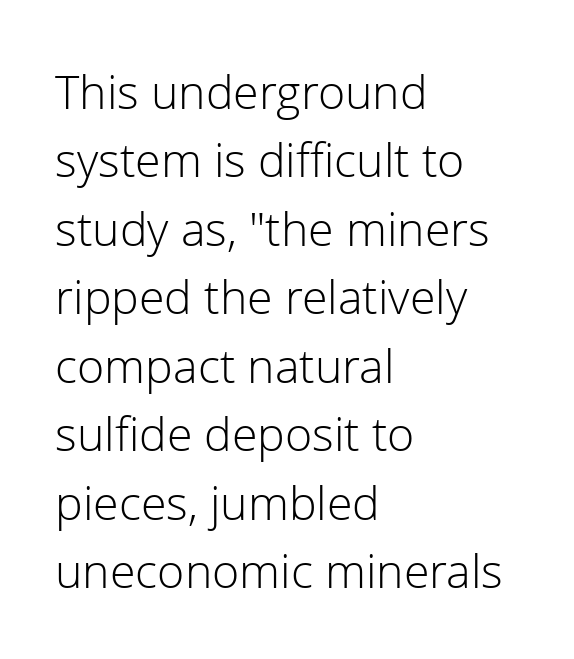
The image shows 50 px light sans-serif type, upright; set left-aligned, normal line spacing (1.37x), normal letter spacing, not underlined; low stroke contrast and a medium x-height.
